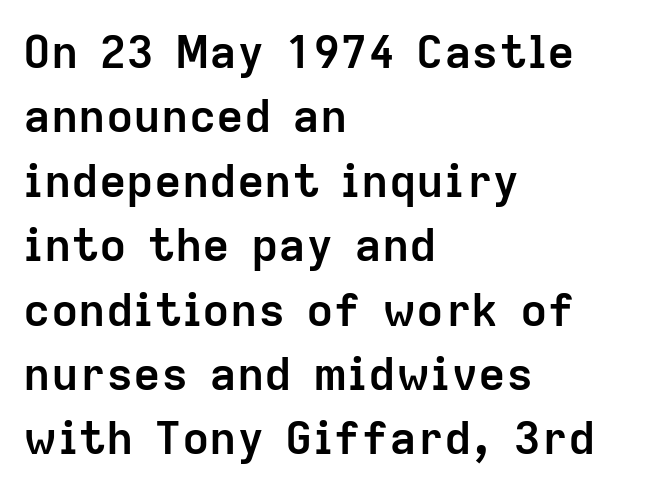
Q: Is the text bold? A: Yes.
Q: Is the text italic (slanted)? A: No, it is upright.
Q: Is the typeface a serif or a sans-serif typeface? A: Sans-serif.
Q: Is the text underlined? A: No.
Q: How is the paragraph aligned? A: Left-aligned.
Q: Is the spacing between letters normal or unusually wide? A: Normal.
Q: Is the spacing between lines tight, normal or loose? A: Normal.
Q: Width (condensed, normal, or wide)? A: Normal.
Q: Stroke contrast? A: Low.
Q: x-height? A: Medium.
Q: Monospaced? A: No.
